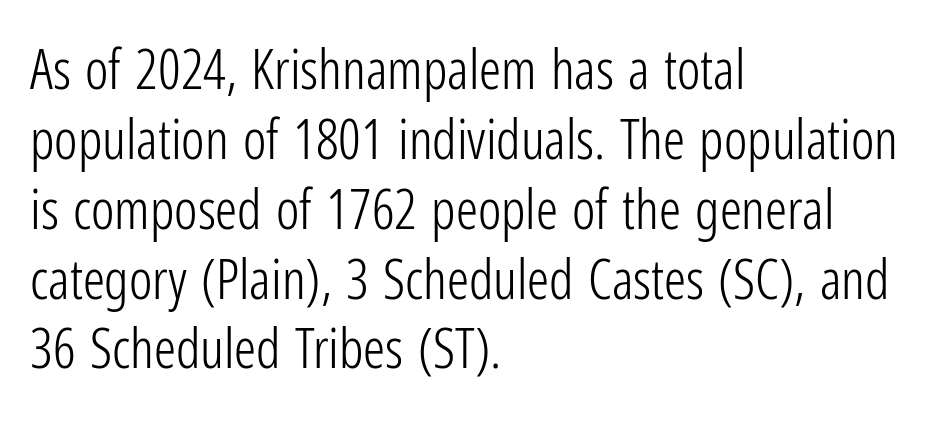
The image shows 55 px light, condensed sans-serif type, upright; set left-aligned, normal line spacing (1.27x), normal letter spacing, not underlined; low stroke contrast and a medium x-height.
